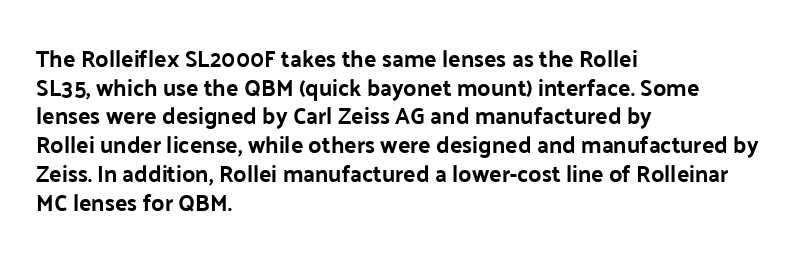
Quick note: not italic, upright. The letters sit at their default tracking, neither squeezed nor spread. The space between consecutive lines is moderate. This sample is left-justified, so line endings fall wherever the words run out. The string is rendered with underlining switched off.
